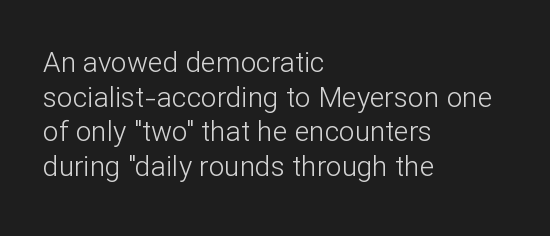
Inter-character spacing is left at the font's built-in metrics. The cut favours lightness, reaching ordinary text weight at its darkest. The face used here is a sans, in the tradition of grotesques and geometrics. The lines in this sample share a left origin and differ only in where they stop.
